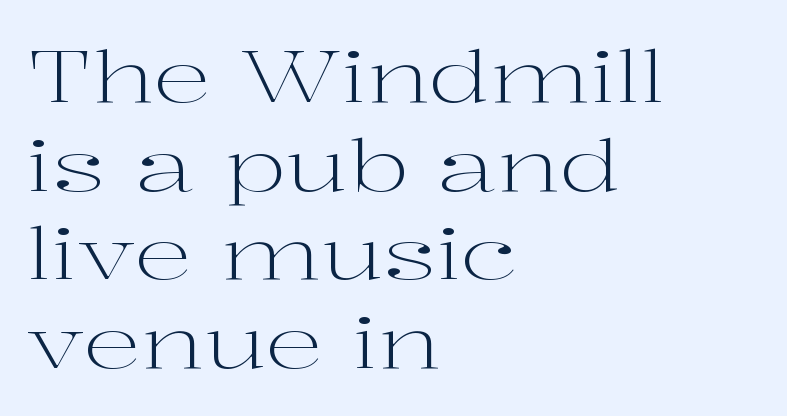
The image shows 72 px light, wide serif type, upright; set left-aligned, line spacing 1.23x, normal letter spacing, not underlined; high stroke contrast and a medium x-height.
